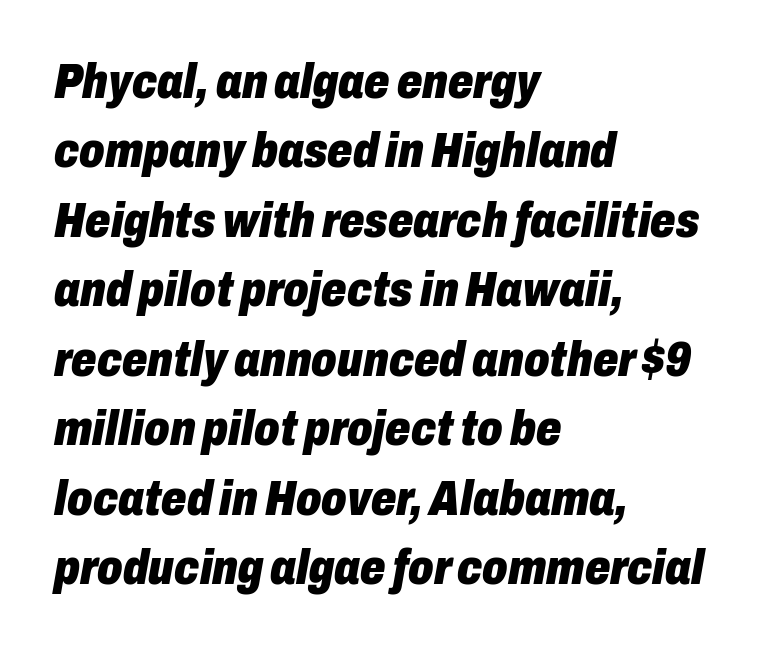
Q: Is the text bold? A: Yes.
Q: Is the text italic (slanted)? A: Yes, it leans right by about 10 degrees.
Q: Is the text underlined? A: No.
Q: How is the paragraph aligned? A: Left-aligned.
Q: Is the spacing between letters normal or unusually wide? A: Normal.
Q: Is the spacing between lines tight, normal or loose? A: Normal.
Q: Width (condensed, normal, or wide)? A: Condensed.
Q: Stroke contrast? A: Low.
Q: x-height? A: Medium.
Q: Monospaced? A: No.
